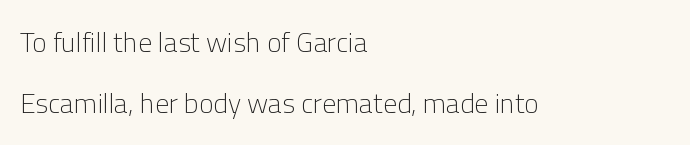
The string is rendered with underlining switched off. A sans-serif font was chosen for this passage. What's the leading like? Stretched, with rows far apart. Quick note: not italic, upright. The typesetting does not lean heavy: it is not bold.
